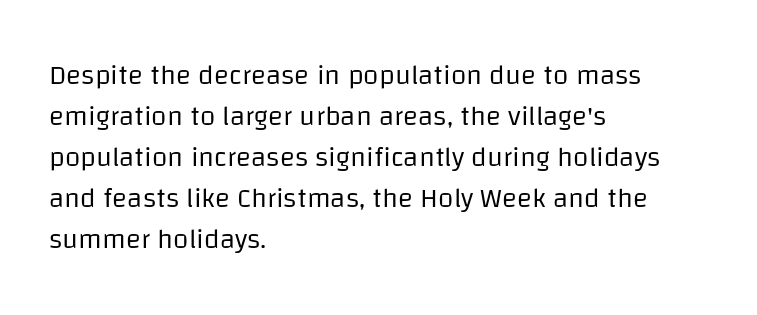
The image shows 28 px regular-weight sans-serif type, upright; set left-aligned, normal line spacing (1.46x), normal letter spacing, not underlined; low stroke contrast and a large x-height.
